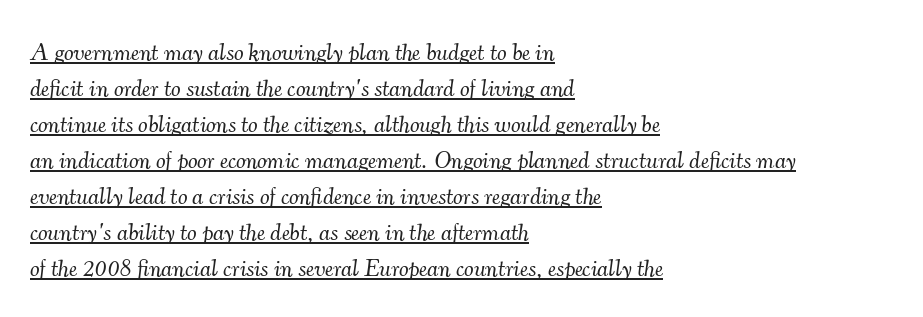
The image shows 24 px text type, italic (leaning right); set left-aligned, normal line spacing (1.5x), normal letter spacing, underlined.
